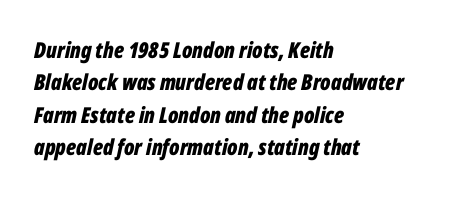
The text block is weighted toward the left margin, trailing off unevenly rightward. Observe the lean: these are italic letterforms. The strip under each line holds only bare page. What weight is shown? A full bold with thick strokes. The type is set solid horizontally, with unmodified tracking. The designer left line spacing at the default.
